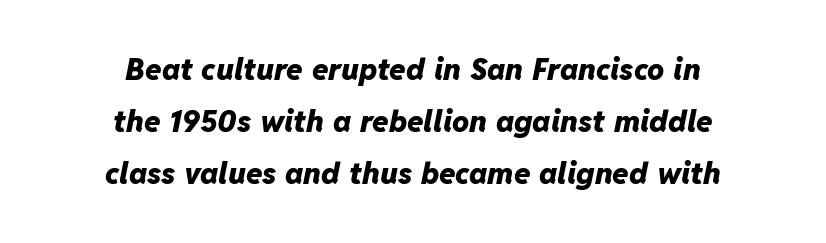
Q: Is the text bold? A: Yes.
Q: Is the text italic (slanted)? A: Yes, it leans right by about 11 degrees.
Q: Is the text underlined? A: No.
Q: How is the paragraph aligned? A: Centered.
Q: Is the spacing between letters normal or unusually wide? A: Normal.
Q: Width (condensed, normal, or wide)? A: Normal.
Q: Stroke contrast? A: Low.
Q: x-height? A: Medium.
Q: Monospaced? A: No.
